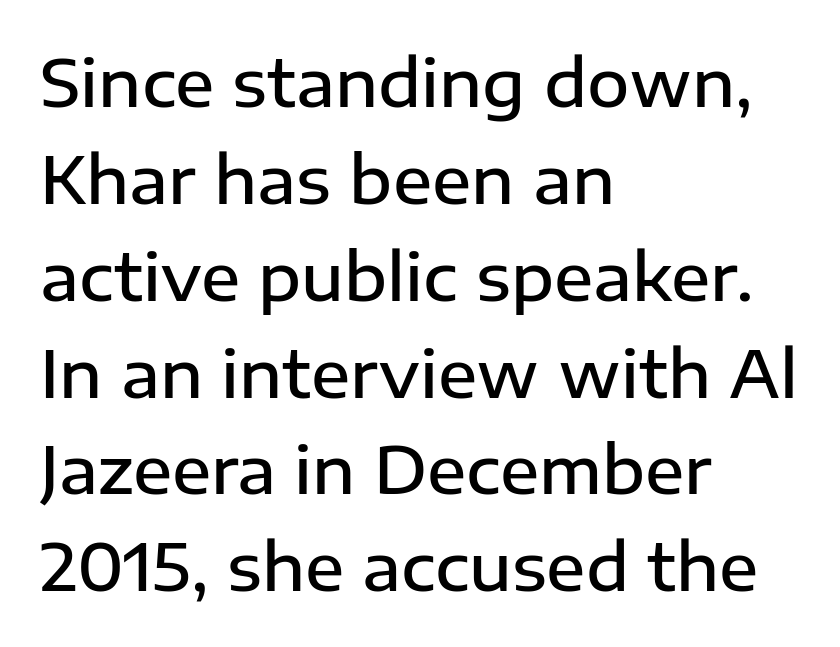
{"serif": "no", "italic": "no", "bold": "semi", "weight": "semibold", "width": "normal", "stroke_contrast": "low", "x_height": "medium", "monospaced": "no", "underline": "no", "align": "left", "line_spacing": "normal", "line_spacing_ratio": 1.49, "letter_spacing": "normal", "letter_spacing_em": 0.0, "glyph_px": 65}
